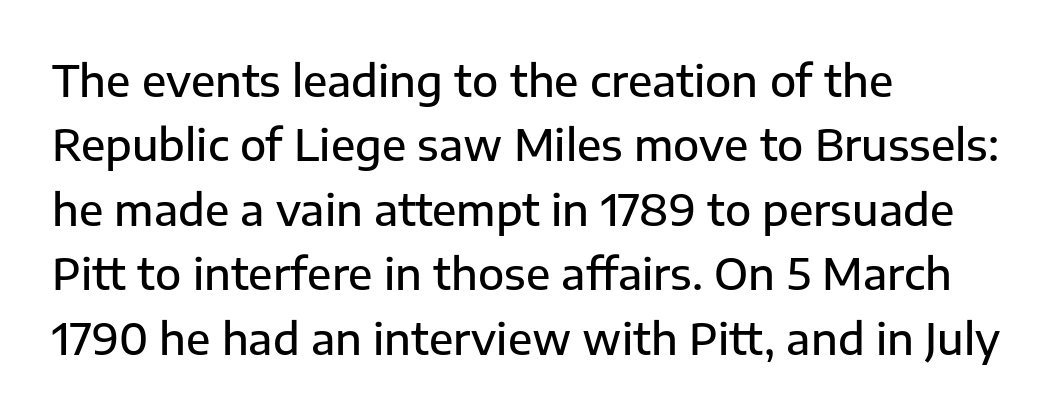
The zone under the glyphs is completely vacant. This block has exactly the height ordinary leading produces. Left-aligned paragraph, ragged on the right. The lettering stays uniformly vertical, giving the passage a roman look. Serifs: no, the terminals of the letterforms are clean.
